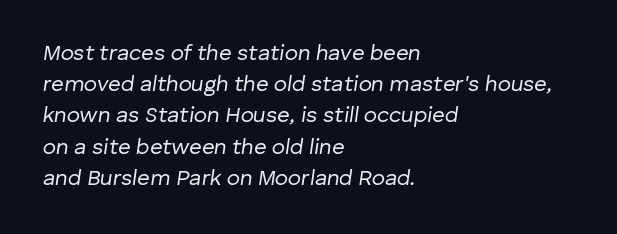
{"italic": "yes", "lean": "right", "slant_degrees": 8, "bold": "no", "underline": "no", "align": "left", "line_spacing": "normal", "line_spacing_ratio": 1.42, "letter_spacing": "normal", "letter_spacing_em": 0.0, "glyph_px": 22}
